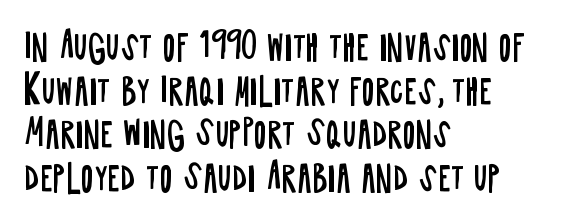
The image shows 34 px regular-weight, condensed sans-serif type, upright; set left-aligned, normal line spacing (1.28x), normal letter spacing, not underlined; low stroke contrast and a large x-height.
